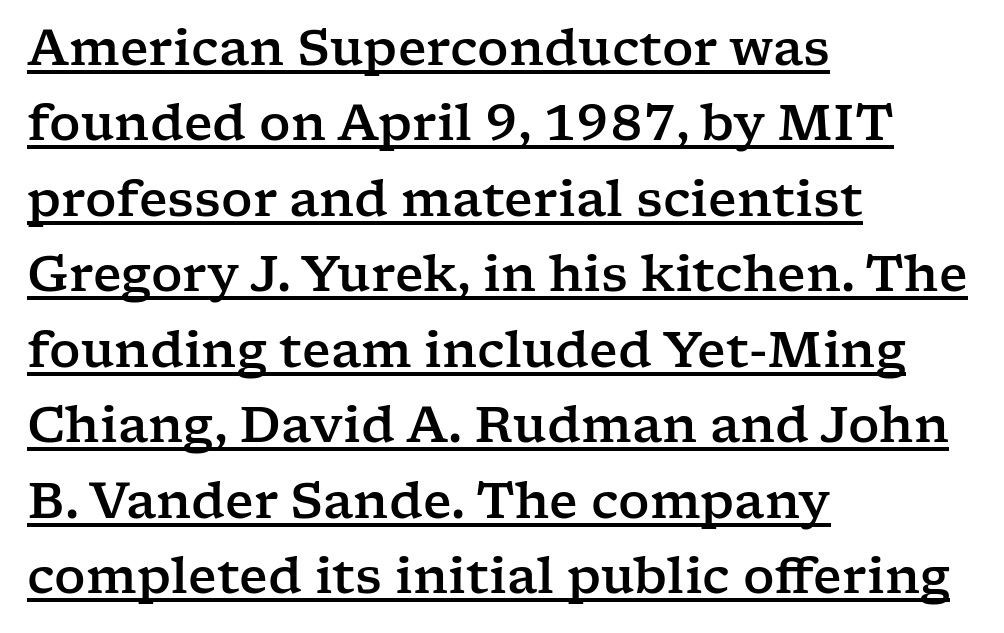
Does the type have serifs? Yes, each stem ends in a small foot. The sample's only ornament is a line tracing under the words. The gaps between neighbouring characters are ordinary and unremarkable. These lines stack with their left ends in a neat column. Looks like regular typesetting: each glyph gets only the width it needs.
